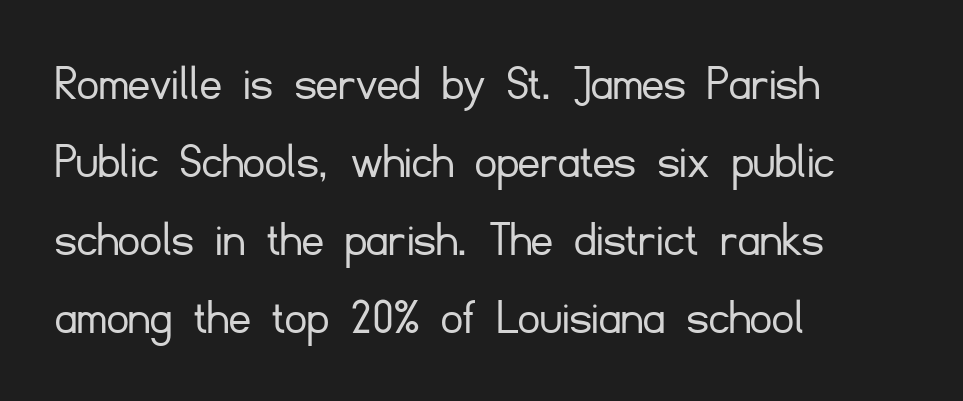
The image shows 53 px light sans-serif type, upright; set left-aligned, normal line spacing (1.47x), normal letter spacing, not underlined; low stroke contrast and a small x-height.
